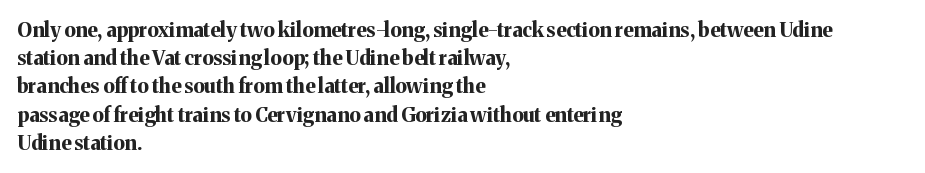
Q: Is the text bold? A: Yes.
Q: Is the text italic (slanted)? A: No, it is upright.
Q: Is the text underlined? A: No.
Q: How is the paragraph aligned? A: Left-aligned.
Q: Is the spacing between letters normal or unusually wide? A: Normal.
Q: Is the spacing between lines tight, normal or loose? A: Normal.
